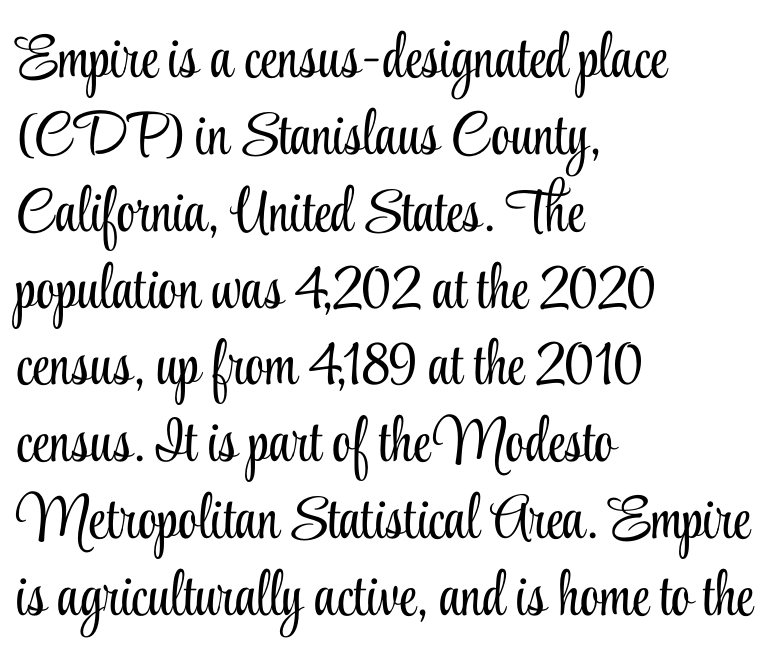
To sum up the face: it has serifs. Horizontally, the lines are justified to the leading edge only. Heaviness? Minimal to ordinary, like unemphasized prose. Does extra space separate the letters? No, they use regular spacing. Just letters on the line, the space beneath them empty.
